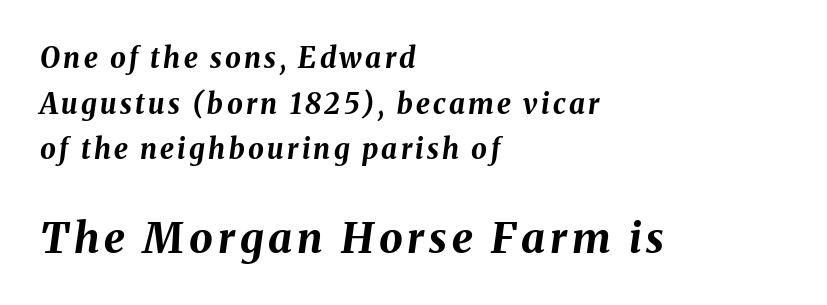
{"italic": "yes", "lean": "right", "slant_degrees": 8, "bold": "yes", "weight": "bold", "width": "normal", "stroke_contrast": "medium", "x_height": "medium", "monospaced": "no", "underline": "no", "align": "left", "line_spacing": "normal", "line_spacing_ratio": 1.63, "larger_block": "second", "size_ratio": 1.5, "glyph_px": 42}
